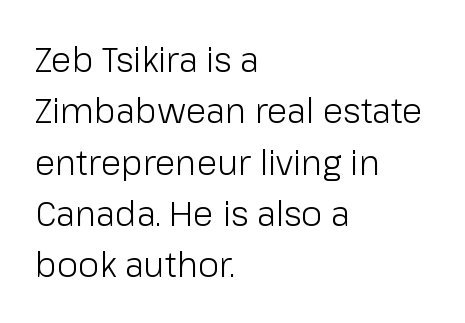
The image shows 34 px light sans-serif type, upright; set left-aligned, normal line spacing (1.51x), normal letter spacing, not underlined; low stroke contrast and a medium x-height.
